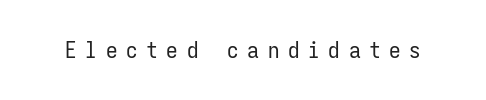
Tall strokes in this sample are plumb rather than angled. Vertical stems look standard width or narrower in stroke. Here the glyphs are tracked loosely, breaking word shapes into spaced letters. Decoration check: the copy has no underline.
